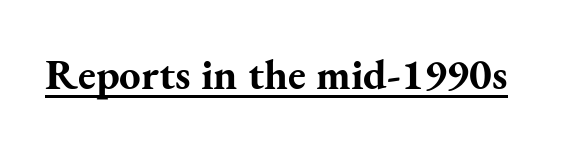
{"serif": "yes", "italic": "no", "bold": "yes", "weight": "bold", "width": "normal", "stroke_contrast": "medium", "x_height": "small", "monospaced": "no", "underline": "yes", "letter_spacing": "normal", "letter_spacing_em": 0.0, "glyph_px": 43}
